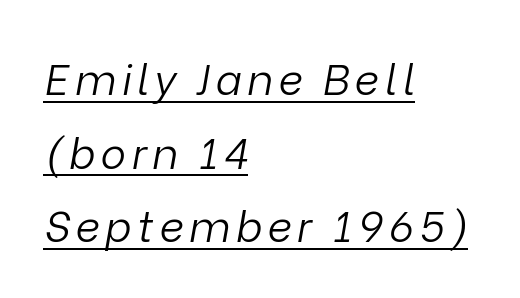
The image shows 43 px light type, italic (leaning right); set left-aligned, line spacing 1.71x, underlined; low stroke contrast and a medium x-height.
